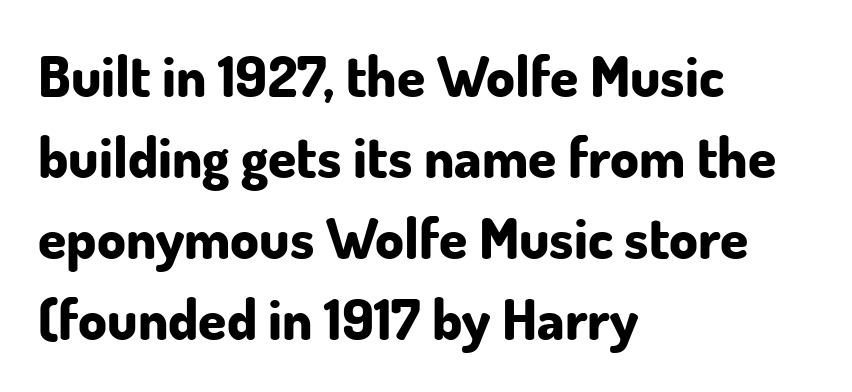
Q: Is the text bold? A: Yes.
Q: Is the text italic (slanted)? A: No, it is upright.
Q: Is the typeface a serif or a sans-serif typeface? A: Sans-serif.
Q: Is the text underlined? A: No.
Q: How is the paragraph aligned? A: Left-aligned.
Q: Is the spacing between letters normal or unusually wide? A: Normal.
Q: Is the spacing between lines tight, normal or loose? A: Normal.
Q: Width (condensed, normal, or wide)? A: Normal.
Q: Stroke contrast? A: Low.
Q: x-height? A: Small.
Q: Monospaced? A: No.
